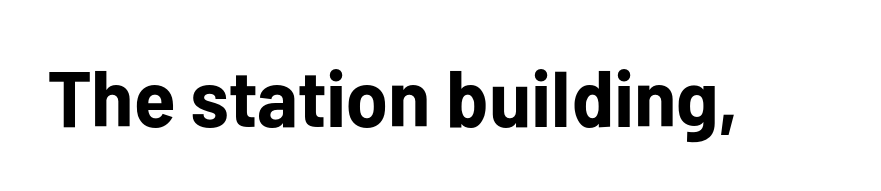
Q: Is the text bold? A: Yes.
Q: Is the text italic (slanted)? A: No, it is upright.
Q: Is the typeface a serif or a sans-serif typeface? A: Sans-serif.
Q: Is the text underlined? A: No.
Q: Is the spacing between letters normal or unusually wide? A: Normal.
Q: Width (condensed, normal, or wide)? A: Normal.
Q: Stroke contrast? A: Low.
Q: x-height? A: Medium.
Q: Monospaced? A: No.
